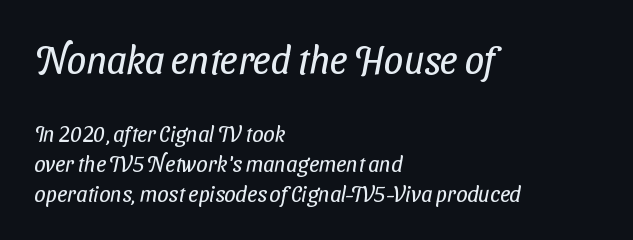
Q: Is the text bold? A: No.
Q: Is the typeface a serif or a sans-serif typeface? A: Sans-serif.
Q: Is the text underlined? A: No.
Q: How is the paragraph aligned? A: Left-aligned.
Q: Is the spacing between letters normal or unusually wide? A: Normal.
Q: Is the spacing between lines tight, normal or loose? A: Normal.
Q: Which block of text is set in a larger size, the first (top) or the second (bottom)? A: The first (top) one.
Q: Width (condensed, normal, or wide)? A: Condensed.
Q: Stroke contrast? A: Low.
Q: x-height? A: Medium.
Q: Monospaced? A: No.
